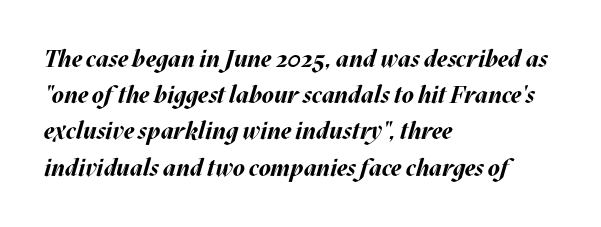
Q: Is the text bold? A: Yes.
Q: Is the text italic (slanted)? A: Yes, it leans right by about 17 degrees.
Q: Is the text underlined? A: No.
Q: How is the paragraph aligned? A: Left-aligned.
Q: Is the spacing between letters normal or unusually wide? A: Normal.
Q: Is the spacing between lines tight, normal or loose? A: Normal.
